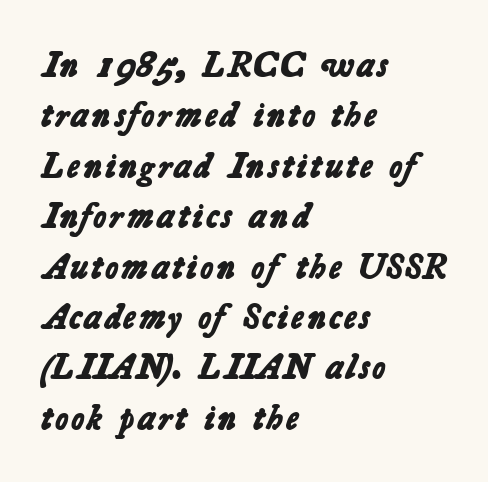
The image shows 36 px bold sans-serif type; set left-aligned, normal line spacing (1.4x), normal letter spacing, not underlined; low stroke contrast and a medium x-height.
